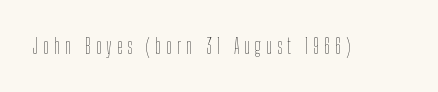
Q: Is the text bold? A: No.
Q: Is the text italic (slanted)? A: No, it is upright.
Q: Is the text underlined? A: No.
Q: Is the spacing between letters normal or unusually wide? A: Unusually wide.
